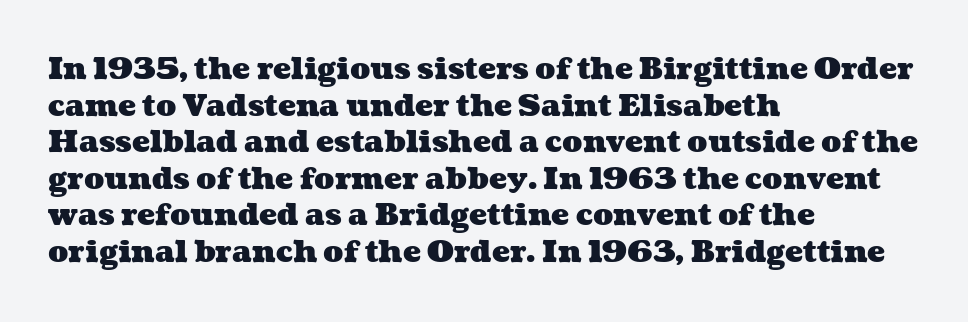
Q: Is the text bold? A: Yes.
Q: Is the text underlined? A: No.
Q: How is the paragraph aligned? A: Left-aligned.
Q: Is the spacing between letters normal or unusually wide? A: Normal.
Q: Width (condensed, normal, or wide)? A: Wide.
Q: Stroke contrast? A: Medium.
Q: x-height? A: Medium.
Q: Monospaced? A: No.
